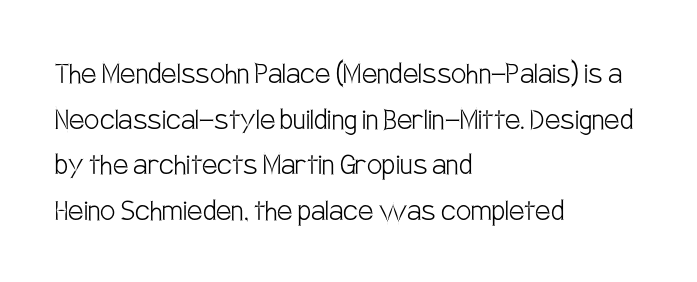
{"serif": "no", "italic": "no", "bold": "no", "weight": "light", "width": "condensed", "stroke_contrast": "low", "x_height": "large", "monospaced": "no", "underline": "no", "align": "left", "line_spacing": "normal", "line_spacing_ratio": 1.34, "letter_spacing": "normal", "letter_spacing_em": 0.0, "glyph_px": 34}
